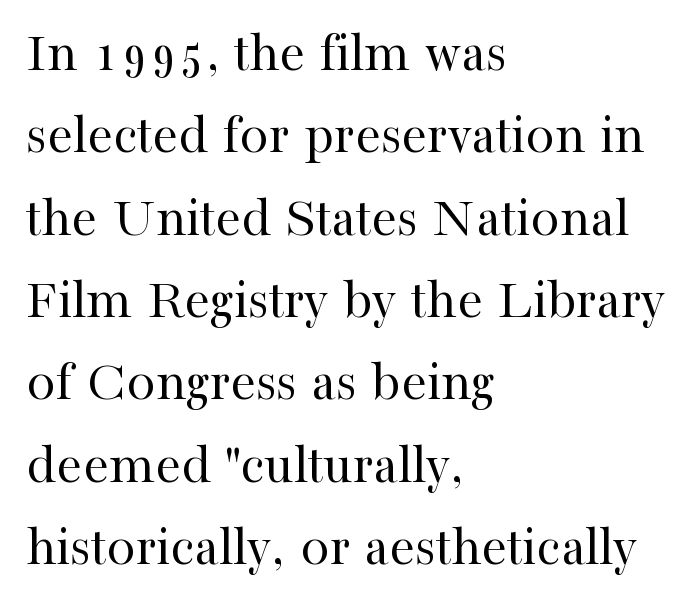
Q: Is the text bold? A: No.
Q: Is the text italic (slanted)? A: No, it is upright.
Q: Is the typeface a serif or a sans-serif typeface? A: Serif.
Q: Is the text underlined? A: No.
Q: How is the paragraph aligned? A: Left-aligned.
Q: Is the spacing between letters normal or unusually wide? A: Normal.
Q: Is the spacing between lines tight, normal or loose? A: Normal.
Q: Width (condensed, normal, or wide)? A: Normal.
Q: Stroke contrast? A: High.
Q: x-height? A: Medium.
Q: Monospaced? A: No.
